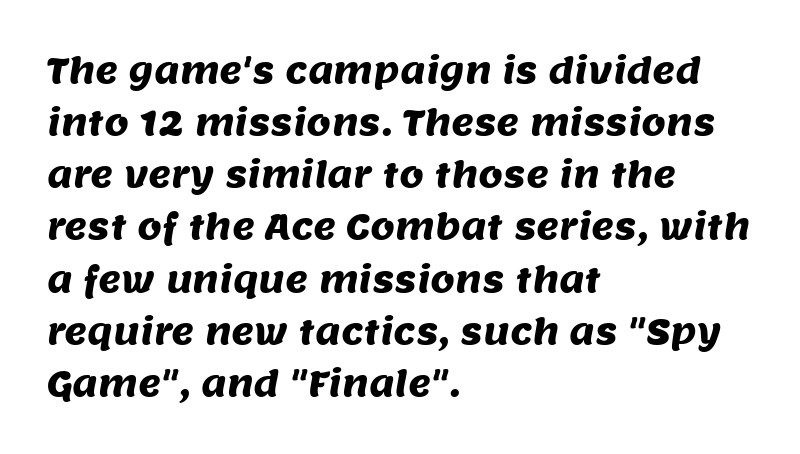
The image shows 35 px sans-serif type; set left-aligned, normal line spacing (1.49x), normal letter spacing, not underlined; medium stroke contrast and a large x-height.
